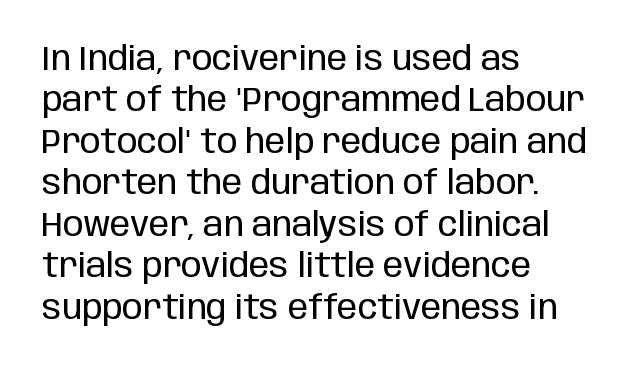
Standard letterfit; no display-style spreading of the glyphs. A typesetter would call this proportional, since set widths differ per character. This sample uses a sans-serif face. Typeset ragged right — the left edge is the straight one. Letters have the restrained weight of plain body copy at most.
